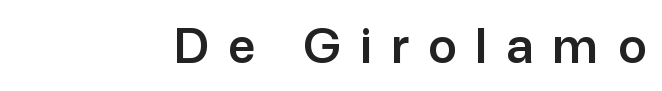
{"serif": "no", "italic": "no", "width": "normal", "stroke_contrast": "low", "x_height": "medium", "monospaced": "no", "underline": "no", "letter_spacing": "wide", "letter_spacing_em": 0.39, "glyph_px": 48}
